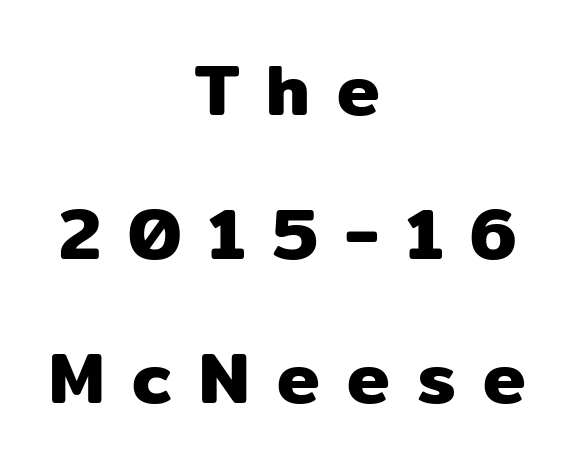
{"serif": "no", "italic": "no", "width": "normal", "stroke_contrast": "low", "x_height": "medium", "monospaced": "no", "underline": "no", "align": "center", "line_spacing": "loose", "line_spacing_ratio": 2.0, "letter_spacing": "wide", "letter_spacing_em": 0.38, "glyph_px": 72}
